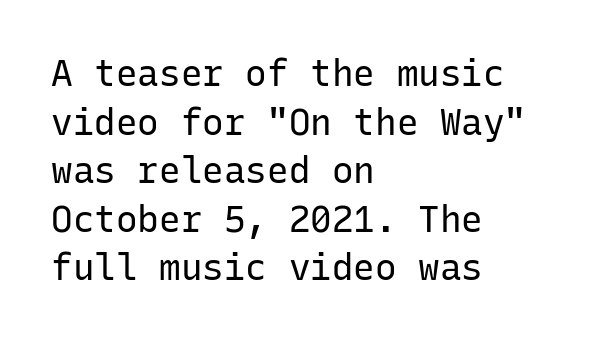
The image shows 36 px regular-weight sans-serif type, upright, monospaced; set left-aligned, normal line spacing (1.35x), normal letter spacing, not underlined; low stroke contrast and a medium x-height.
